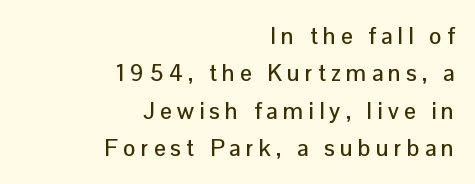
The leading is moderate, giving the passage an even texture. You can tell it's not italic because the verticals are truly vertical. Caption: expanded tracking, letters set apart. Any mark beneath the type? The region is blank.
